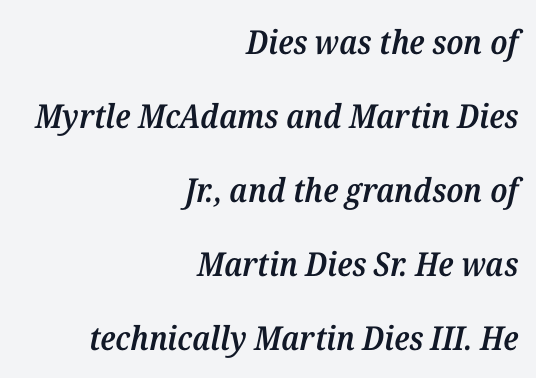
Q: Is the text bold? A: Semi-bold.
Q: Is the text italic (slanted)? A: Yes, it leans right by about 12 degrees.
Q: Is the typeface a serif or a sans-serif typeface? A: Serif.
Q: Is the text underlined? A: No.
Q: How is the paragraph aligned? A: Right-aligned.
Q: Is the spacing between letters normal or unusually wide? A: Normal.
Q: Is the spacing between lines tight, normal or loose? A: Loose.
Q: Width (condensed, normal, or wide)? A: Normal.
Q: Stroke contrast? A: Medium.
Q: x-height? A: Medium.
Q: Monospaced? A: No.
